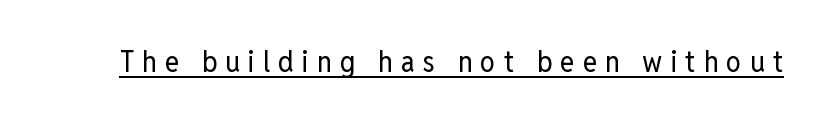
Q: Is the text bold? A: No.
Q: Is the text italic (slanted)? A: No, it is upright.
Q: Is the typeface a serif or a sans-serif typeface? A: Sans-serif.
Q: Is the text underlined? A: Yes.
Q: Is the spacing between letters normal or unusually wide? A: Unusually wide.
Q: Width (condensed, normal, or wide)? A: Condensed.
Q: Stroke contrast? A: Low.
Q: x-height? A: Medium.
Q: Monospaced? A: No.
